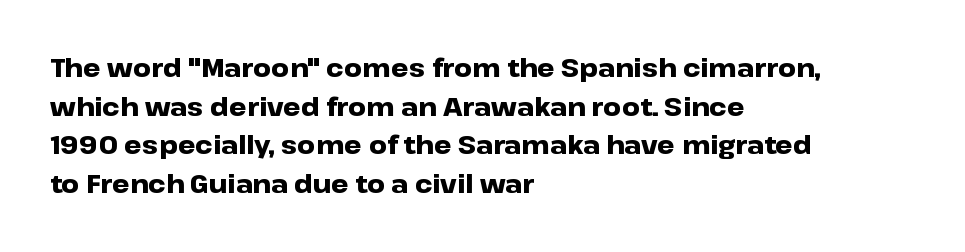
{"italic": "no", "bold": "yes", "underline": "no", "align": "left", "line_spacing": "normal", "line_spacing_ratio": 1.55, "letter_spacing": "normal", "letter_spacing_em": 0.0, "glyph_px": 25}
